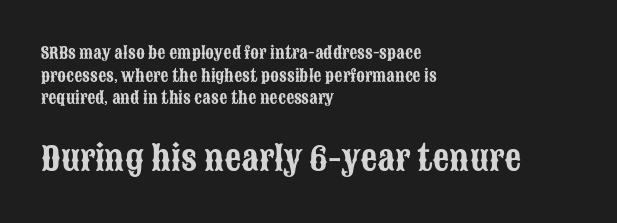
Q: Is the text italic (slanted)? A: No, it is upright.
Q: Is the typeface a serif or a sans-serif typeface? A: Sans-serif.
Q: Is the text underlined? A: No.
Q: How is the paragraph aligned? A: Left-aligned.
Q: Is the spacing between letters normal or unusually wide? A: Normal.
Q: Is the spacing between lines tight, normal or loose? A: Normal.
Q: Which block of text is set in a larger size, the first (top) or the second (bottom)? A: The second (bottom) one.
Q: Width (condensed, normal, or wide)? A: Condensed.
Q: Stroke contrast? A: Low.
Q: x-height? A: Large.
Q: Monospaced? A: No.
